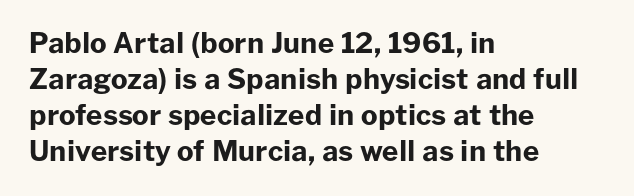
Q: Is the text bold? A: Yes.
Q: Is the text italic (slanted)? A: No, it is upright.
Q: Is the typeface a serif or a sans-serif typeface? A: Sans-serif.
Q: Is the text underlined? A: No.
Q: How is the paragraph aligned? A: Left-aligned.
Q: Is the spacing between letters normal or unusually wide? A: Normal.
Q: Is the spacing between lines tight, normal or loose? A: Normal.
Q: Width (condensed, normal, or wide)? A: Normal.
Q: Stroke contrast? A: Low.
Q: x-height? A: Medium.
Q: Monospaced? A: No.
